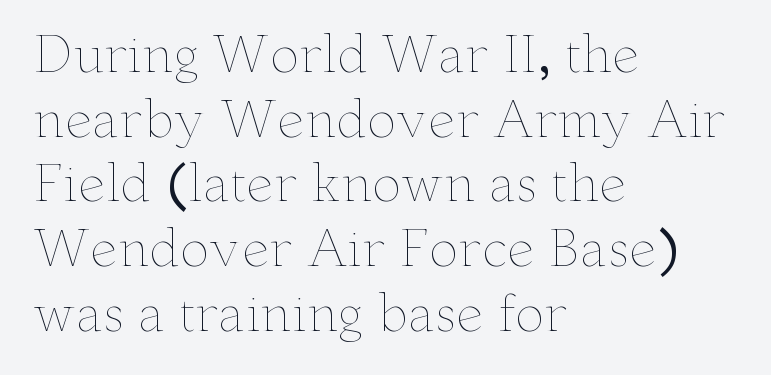
A bare baseline throughout the passage. The lettering stays uniformly vertical, giving the passage a roman look. The rendering anchors every line to the left-hand side. Vertical spacing — default. Stems and bowls with no extra thickness — not bold. These lines are rendered in a variable-pitch font.
